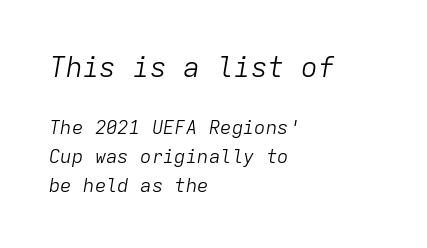
The letters march in equal steps, a hallmark of fixed-pitch type. Is the letter spacing exaggerated? No — it looks like the ordinary default. Designer's note — italics engaged. The strokes are not fattened; the text isn't bold.
